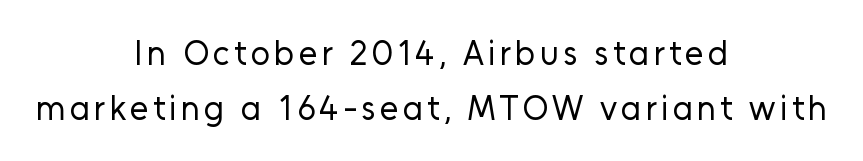
Q: Is the text bold? A: No.
Q: Is the text italic (slanted)? A: No, it is upright.
Q: Is the typeface a serif or a sans-serif typeface? A: Sans-serif.
Q: Is the text underlined? A: No.
Q: How is the paragraph aligned? A: Centered.
Q: Is the spacing between lines tight, normal or loose? A: Normal.
Q: Width (condensed, normal, or wide)? A: Normal.
Q: Stroke contrast? A: Low.
Q: x-height? A: Medium.
Q: Monospaced? A: No.
